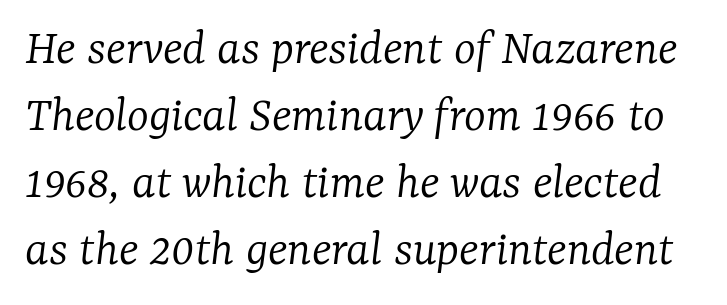
{"serif": "yes", "italic": "yes", "lean": "right", "slant_degrees": 7, "bold": "no", "weight": "light", "width": "normal", "stroke_contrast": "low", "x_height": "medium", "monospaced": "no", "underline": "no", "line_spacing": "normal", "line_spacing_ratio": 1.29, "letter_spacing": "normal", "letter_spacing_em": 0.0, "glyph_px": 52}
